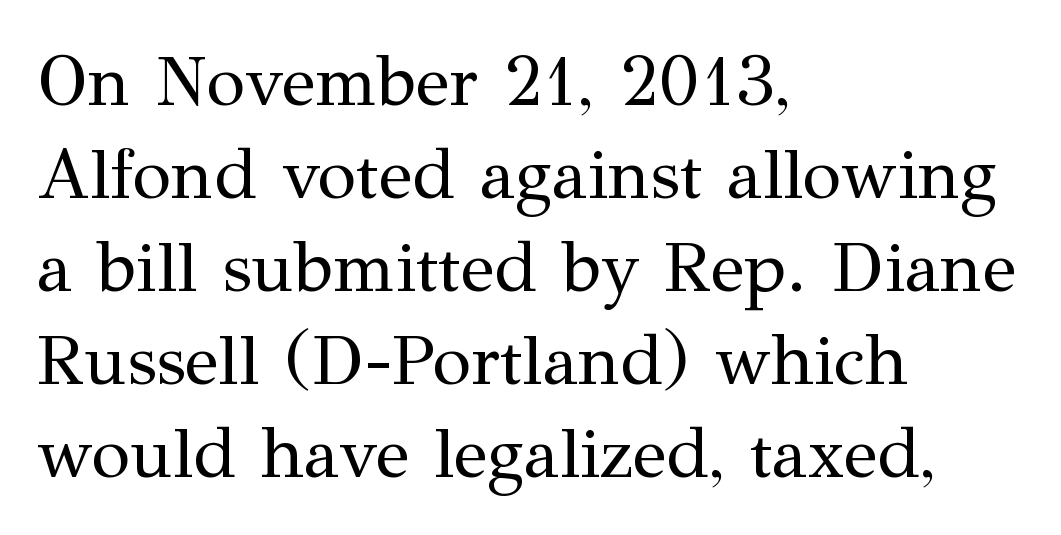
Rendered with straight, roman letterforms. The line texture is even and compact thanks to regular tracking. You could not count columns in this text — the font is proportionally spaced. Look at the bottom of the vertical strokes: they flare into serifs here. A bare baseline throughout the passage. What's the leading like? Ordinary, nothing unusual.
